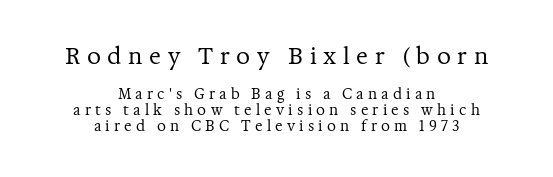
The image shows 22 px text type, upright; set centered, tight line spacing (1.15x), unusually wide letter spacing (+0.3 em), not underlined; the first (top) block is 1.57x larger.
